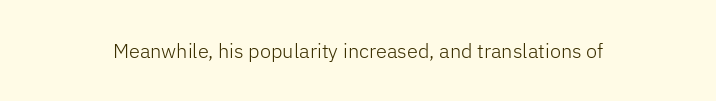
Posture: upright roman. Short note: letters normally spaced. The weight would be labelled regular, book, light, or lighter still. Lines of text with bare space underneath.
